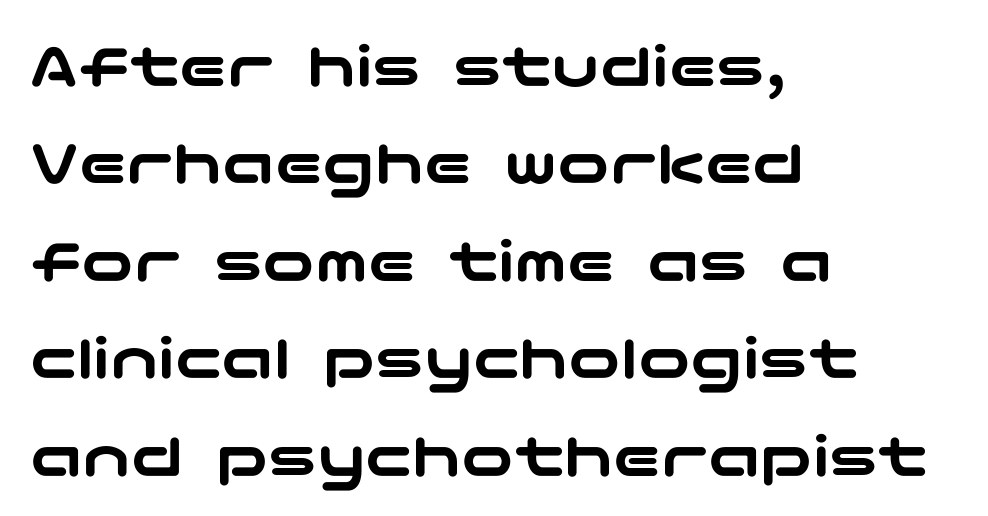
{"serif": "no", "italic": "no", "width": "wide", "stroke_contrast": "low", "x_height": "medium", "underline": "no", "align": "left", "line_spacing": "normal", "line_spacing_ratio": 1.5, "letter_spacing": "normal", "letter_spacing_em": 0.0, "glyph_px": 65}
